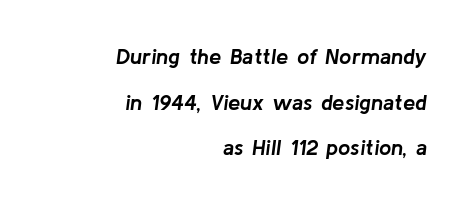
Rendered with sloped, italic letterforms. What weight is shown? A full bold with thick strokes. Tracking value appears to be zero — textbook default spacing. Is the block centered? No — it sits flush against the right margin. The passage shown stacks its lines with a broad gap.
